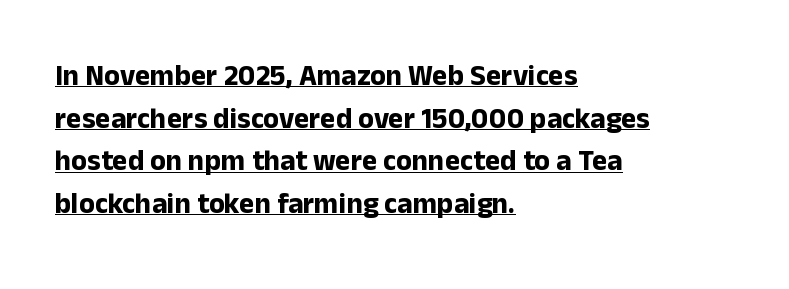
{"serif": "no", "italic": "no", "bold": "yes", "weight": "bold", "width": "normal", "stroke_contrast": "low", "x_height": "medium", "monospaced": "no", "underline": "yes", "align": "left", "line_spacing": "normal", "line_spacing_ratio": 1.47, "letter_spacing": "normal", "letter_spacing_em": 0.0, "glyph_px": 29}
